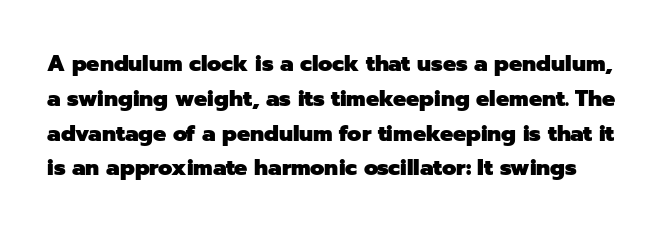
{"italic": "no", "bold": "yes", "underline": "no", "line_spacing": "normal", "line_spacing_ratio": 1.58, "letter_spacing": "normal", "letter_spacing_em": 0.0, "glyph_px": 22}
